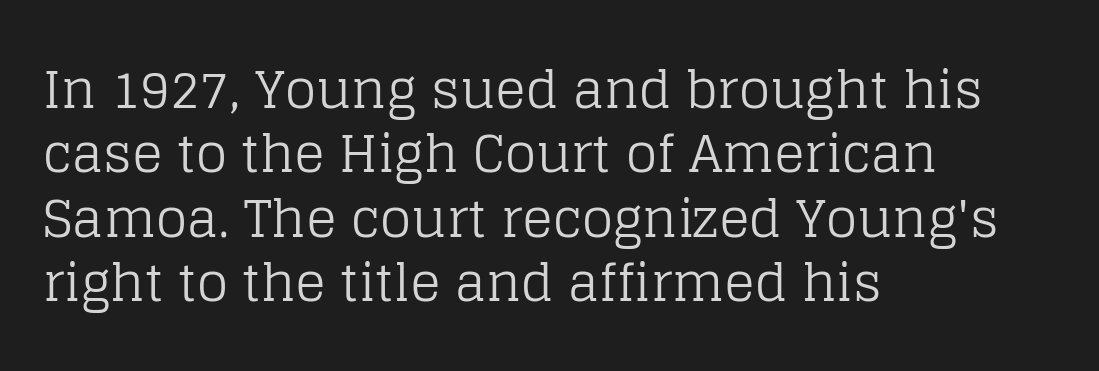
Q: Is the text bold? A: No.
Q: Is the text italic (slanted)? A: No, it is upright.
Q: Is the typeface a serif or a sans-serif typeface? A: Serif.
Q: Is the text underlined? A: No.
Q: How is the paragraph aligned? A: Left-aligned.
Q: Is the spacing between letters normal or unusually wide? A: Normal.
Q: Is the spacing between lines tight, normal or loose? A: Normal.
Q: Width (condensed, normal, or wide)? A: Normal.
Q: Stroke contrast? A: Low.
Q: x-height? A: Large.
Q: Monospaced? A: No.
